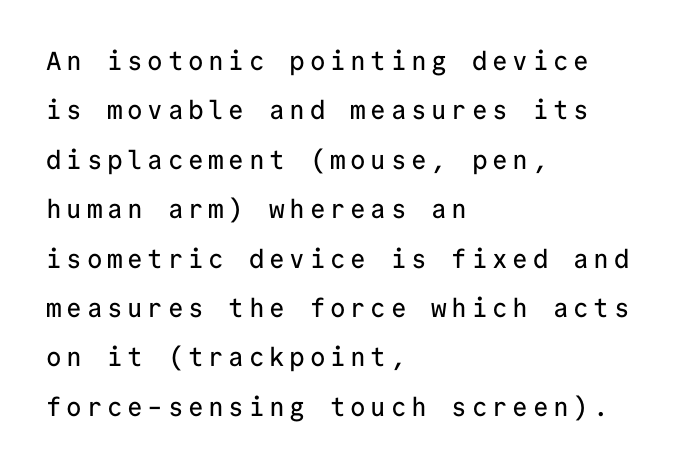
Q: Is the text italic (slanted)? A: No, it is upright.
Q: Is the text underlined? A: No.
Q: How is the paragraph aligned? A: Left-aligned.
Q: Is the spacing between lines tight, normal or loose? A: Loose.
